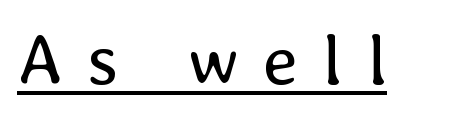
The image shows 71 px regular-weight type, upright; set unusually wide letter spacing (+0.34 em), underlined; low stroke contrast and a medium x-height.
